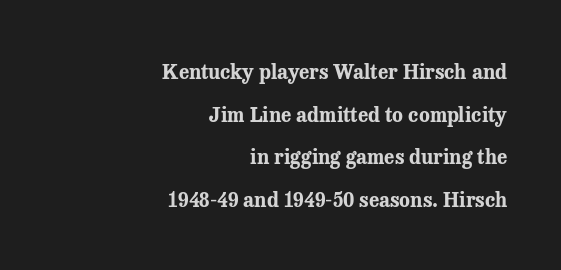
Q: Is the text bold? A: Yes.
Q: Is the text italic (slanted)? A: No, it is upright.
Q: Is the text underlined? A: No.
Q: How is the paragraph aligned? A: Right-aligned.
Q: Is the spacing between letters normal or unusually wide? A: Normal.
Q: Is the spacing between lines tight, normal or loose? A: Loose.
